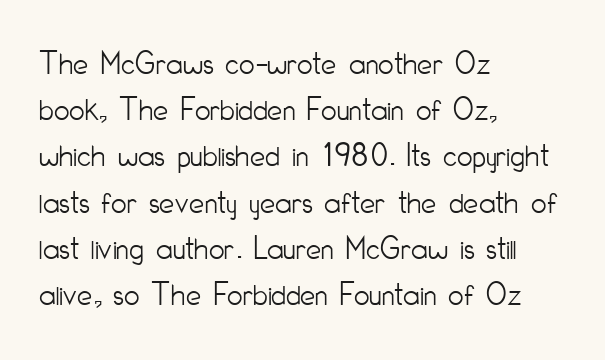
The font sits on the lighter half of the weight spectrum, regular included. In terms of letterform style, serifs are entirely absent. Any mark beneath the type? The region is blank. The axis of the letterforms is exactly vertical. The letterforms sit shoulder to shoulder at normal distance.
